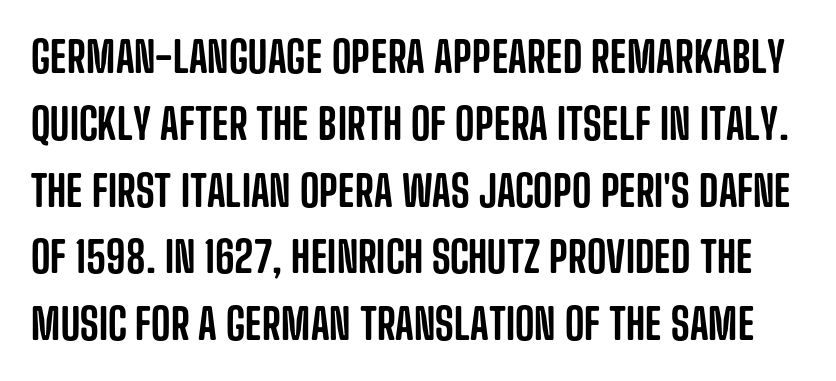
Proportional: the letters do not fall into vertical columns. The typeface chosen for these lines omits serifs. Reading down the column, the eye jumps a familiar distance to each next line. A clean baseline with only descenders dipping below it.
